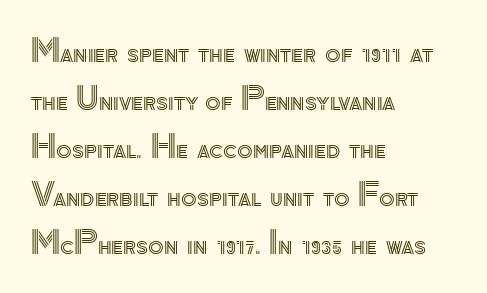
Any mark beneath the type? The region is blank. The letters advance in unequal steps, a hallmark of proportional type. Does the lettering tilt? It doesn't — this is upright. Inter-character spacing is left at the font's built-in metrics. Short and long lines alike share a common starting point at left. Rows of type keep a routine distance in the vertical direction.
